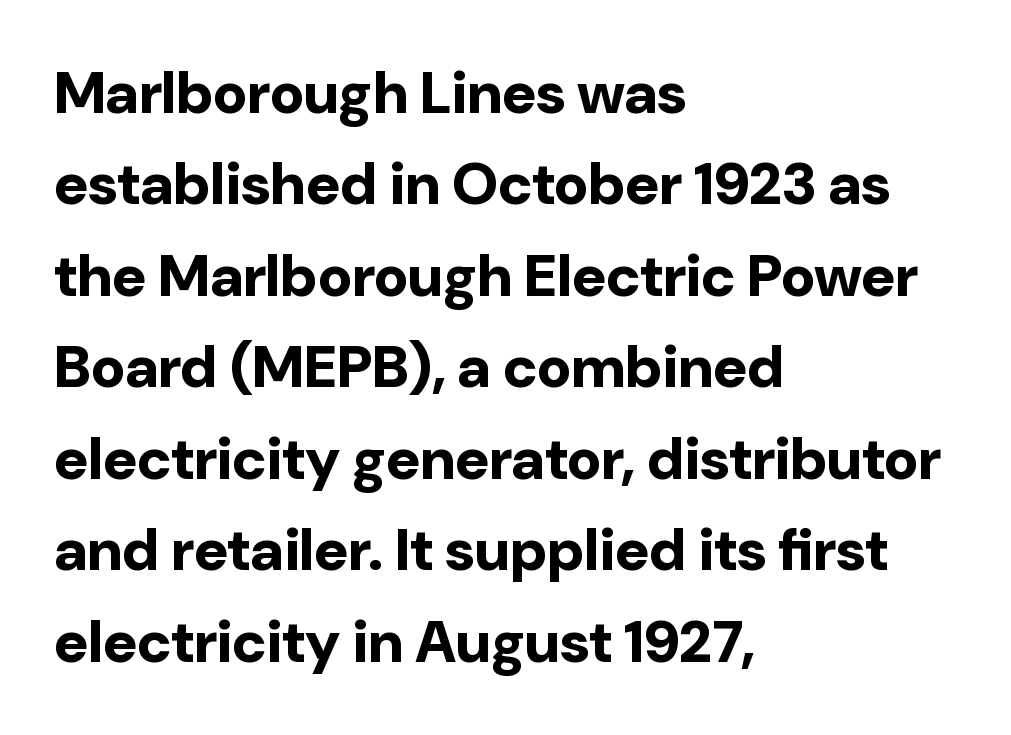
{"serif": "no", "italic": "no", "bold": "yes", "weight": "bold", "width": "normal", "stroke_contrast": "low", "x_height": "medium", "monospaced": "no", "underline": "no", "align": "left", "line_spacing": "normal", "line_spacing_ratio": 1.55, "letter_spacing": "normal", "letter_spacing_em": 0.0, "glyph_px": 59}
